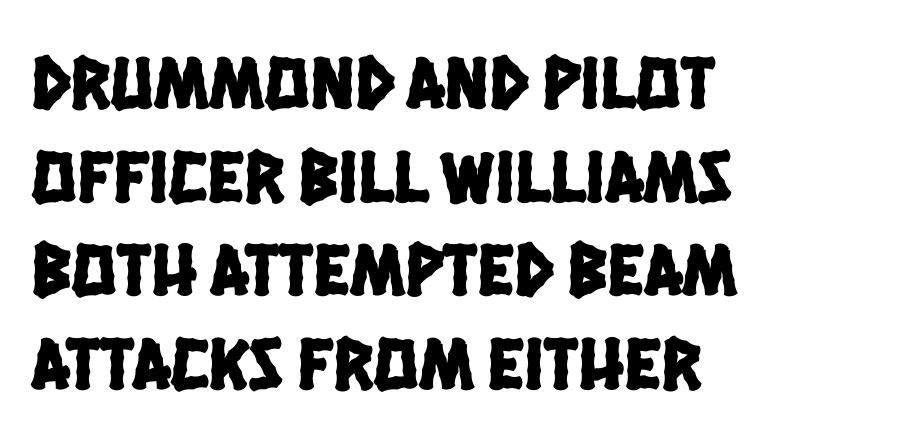
The image shows 75 px condensed sans-serif type; set left-aligned, normal line spacing (1.25x), normal letter spacing, not underlined; low stroke contrast and a large x-height.
